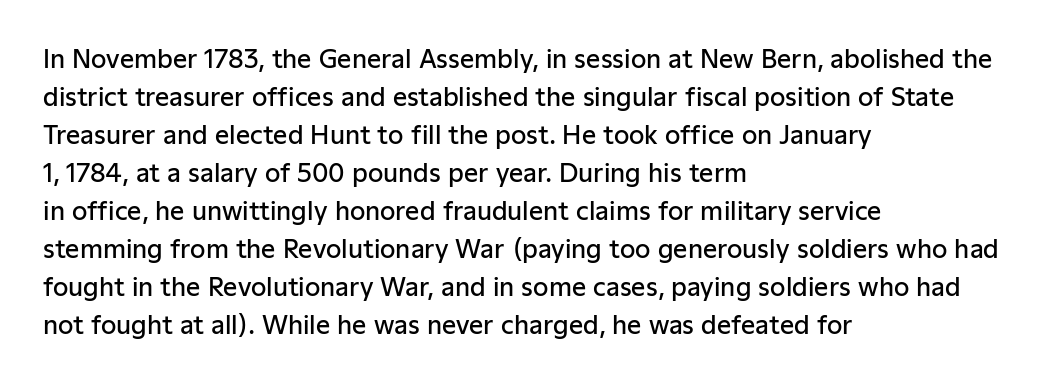
{"italic": "no", "bold": "semi", "underline": "no", "align": "left", "line_spacing": "normal", "line_spacing_ratio": 1.52, "letter_spacing": "normal", "letter_spacing_em": 0.0, "glyph_px": 25}
